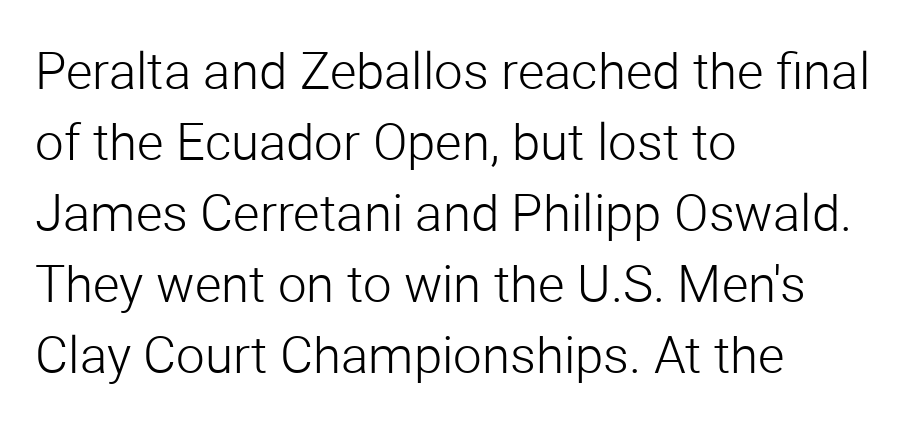
The image shows 51 px light sans-serif type, upright; set left-aligned, normal line spacing (1.39x), normal letter spacing, not underlined; low stroke contrast and a medium x-height.
